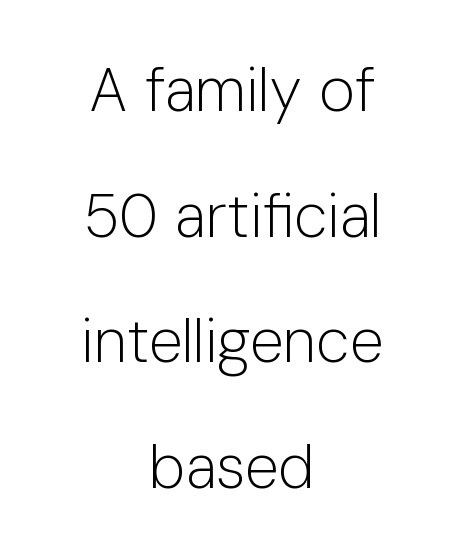
Q: Is the text bold? A: No.
Q: Is the text italic (slanted)? A: No, it is upright.
Q: Is the typeface a serif or a sans-serif typeface? A: Sans-serif.
Q: Is the text underlined? A: No.
Q: How is the paragraph aligned? A: Centered.
Q: Is the spacing between letters normal or unusually wide? A: Normal.
Q: Is the spacing between lines tight, normal or loose? A: Loose.
Q: Width (condensed, normal, or wide)? A: Normal.
Q: Stroke contrast? A: Low.
Q: x-height? A: Medium.
Q: Monospaced? A: No.
